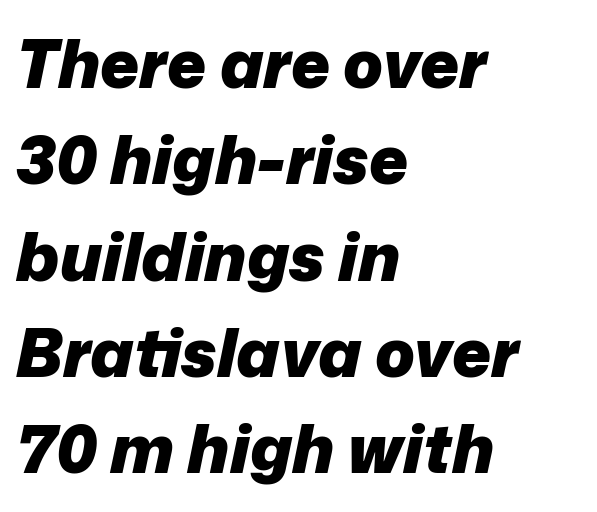
The image shows 66 px heavy type, italic (leaning right); set left-aligned, normal line spacing (1.46x), normal letter spacing, not underlined; low stroke contrast and a medium x-height.
